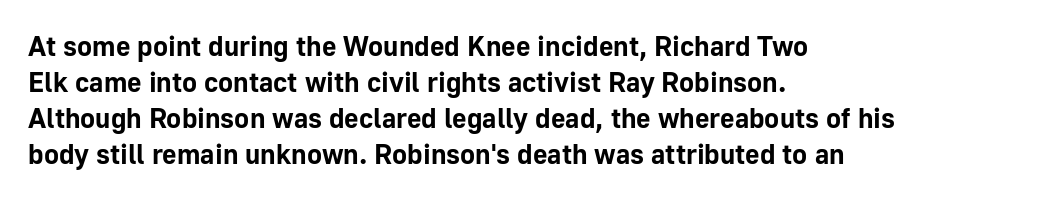
{"serif": "no", "italic": "no", "bold": "yes", "weight": "bold", "width": "normal", "stroke_contrast": "low", "x_height": "medium", "monospaced": "no", "underline": "no", "align": "left", "line_spacing": "normal", "line_spacing_ratio": 1.29, "letter_spacing": "normal", "letter_spacing_em": 0.0, "glyph_px": 28}
